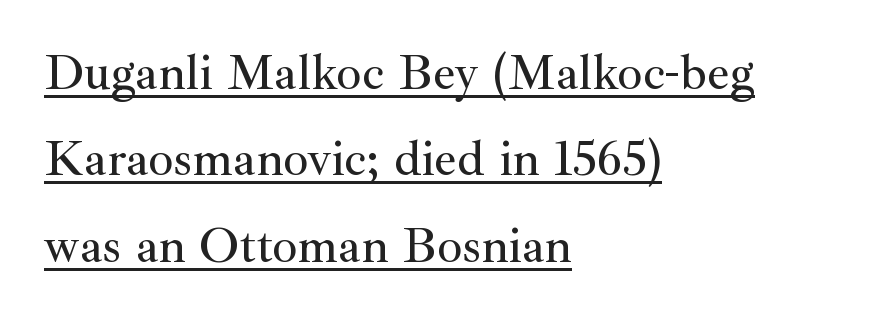
{"serif": "yes", "italic": "no", "width": "normal", "stroke_contrast": "medium", "x_height": "small", "monospaced": "no", "underline": "yes", "align": "left", "line_spacing_ratio": 1.73, "letter_spacing": "normal", "letter_spacing_em": 0.0, "glyph_px": 50}
